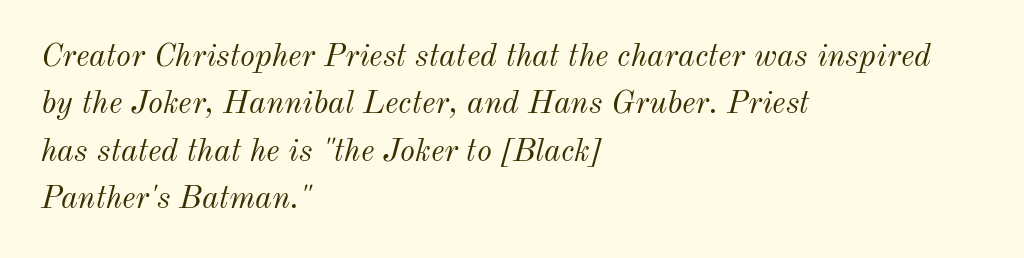
The image shows 32 px light type, italic (leaning right); set left-aligned, normal line spacing (1.48x), normal letter spacing, not underlined; medium stroke contrast and a small x-height.
